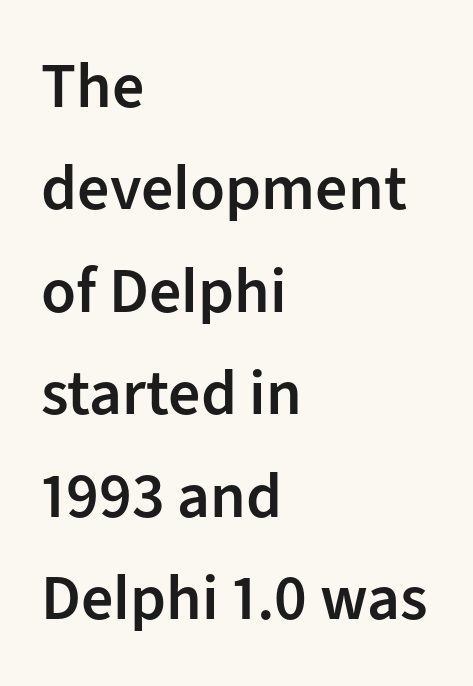
Horizontal bands of white between lines are of average thickness. Every stem runs plumb, perpendicular to the baseline. The lines in this sample share a left origin and differ only in where they stop. The font family rendered here belongs to the sans-serif group. Each row of text sits above clean, open space. The rendering uses natural spacing where letterforms have individual widths.
